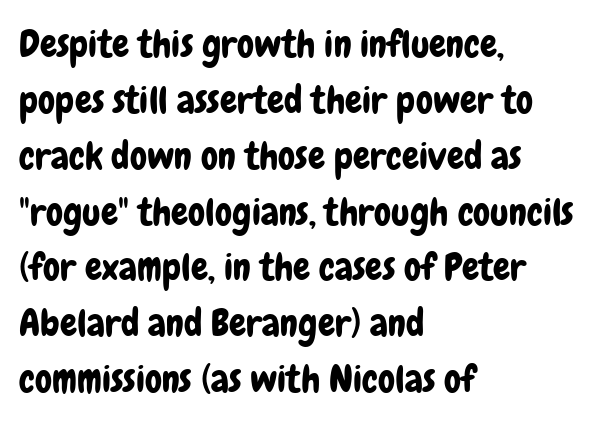
Q: Is the text italic (slanted)? A: No, it is upright.
Q: Is the typeface a serif or a sans-serif typeface? A: Sans-serif.
Q: Is the text underlined? A: No.
Q: How is the paragraph aligned? A: Left-aligned.
Q: Is the spacing between letters normal or unusually wide? A: Normal.
Q: Is the spacing between lines tight, normal or loose? A: Normal.
Q: Width (condensed, normal, or wide)? A: Condensed.
Q: Stroke contrast? A: Low.
Q: x-height? A: Medium.
Q: Monospaced? A: No.
